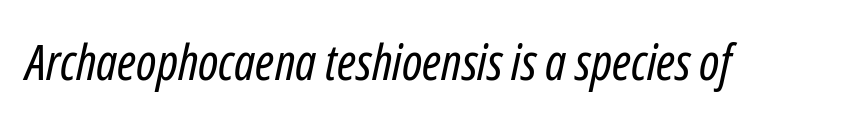
The image shows 50 px regular-weight, condensed type, italic (leaning right); set normal letter spacing, not underlined; low stroke contrast and a medium x-height.
